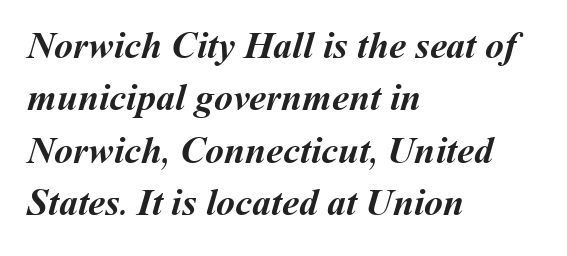
Check the space under the baseline: it is left empty. Vertical spacing — default. Proportional: the letters do not fall into vertical columns. This sample is left-justified, so line endings fall wherever the words run out. Compared with an ordinary text face, these strokes are far heavier — a full bold. Words appear dense and cohesive because spacing is normal.
